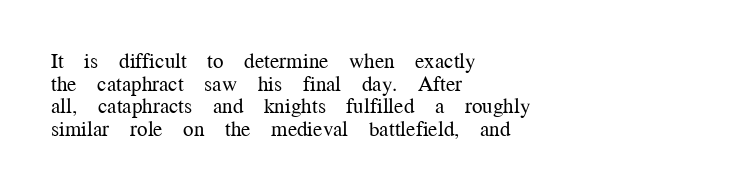
{"italic": "no", "bold": "no", "underline": "no", "align": "left", "line_spacing": "tight", "line_spacing_ratio": 1.08, "letter_spacing": "normal", "letter_spacing_em": 0.0, "glyph_px": 21}
